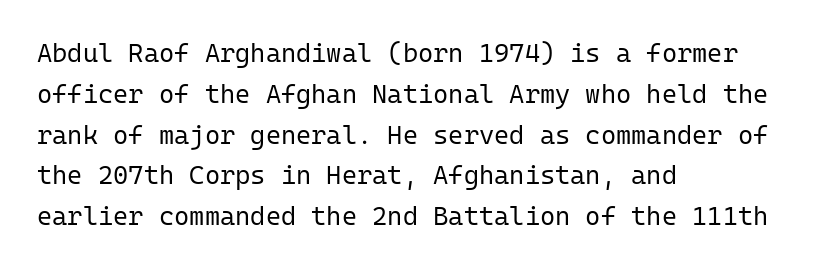
{"italic": "no", "bold": "no", "underline": "no", "align": "left", "line_spacing": "normal", "line_spacing_ratio": 1.57, "letter_spacing": "normal", "letter_spacing_em": 0.0, "glyph_px": 26}
